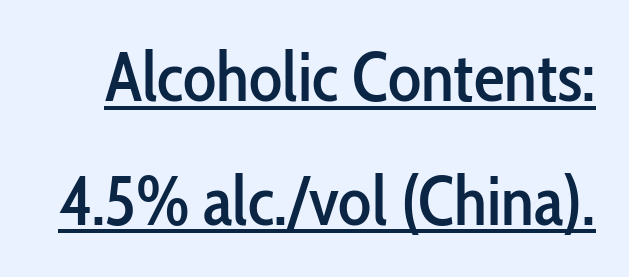
The image shows 69 px condensed sans-serif type, upright; set line spacing 1.79x, normal letter spacing, underlined; low stroke contrast and a medium x-height.
